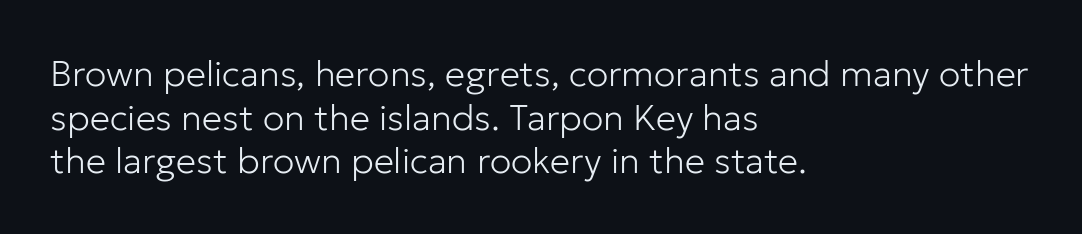
Q: Is the text bold? A: No.
Q: Is the text italic (slanted)? A: No, it is upright.
Q: Is the typeface a serif or a sans-serif typeface? A: Sans-serif.
Q: Is the text underlined? A: No.
Q: How is the paragraph aligned? A: Left-aligned.
Q: Is the spacing between letters normal or unusually wide? A: Normal.
Q: Width (condensed, normal, or wide)? A: Normal.
Q: Stroke contrast? A: Low.
Q: x-height? A: Medium.
Q: Monospaced? A: No.
